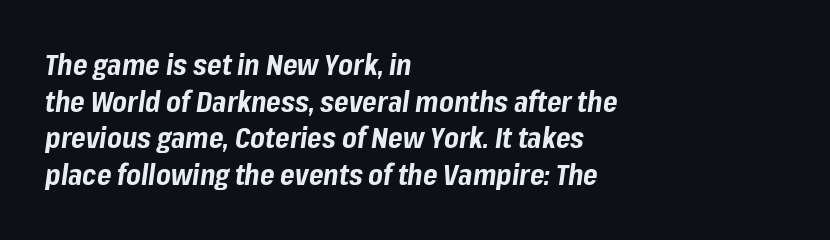
Weight check: bold — yes, fully. Horizontal bands of white between lines are of average thickness. The type is set solid horizontally, with unmodified tracking. Descenders are the only things crossing below the line.
